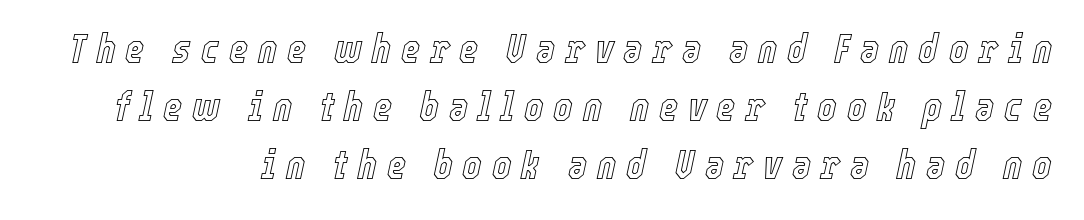
{"italic": "yes", "lean": "right", "slant_degrees": 12, "width": "condensed", "x_height": "medium", "monospaced": "no", "underline": "no", "align": "right", "line_spacing": "normal", "line_spacing_ratio": 1.41, "letter_spacing": "wide", "letter_spacing_em": 0.24, "glyph_px": 41}
